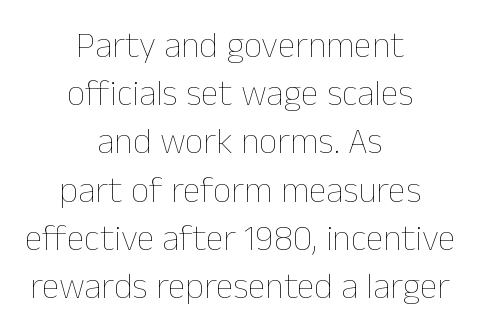
The image shows 36 px thin type, upright; set centered, normal line spacing (1.34x), normal letter spacing, not underlined; low stroke contrast and a medium x-height.
